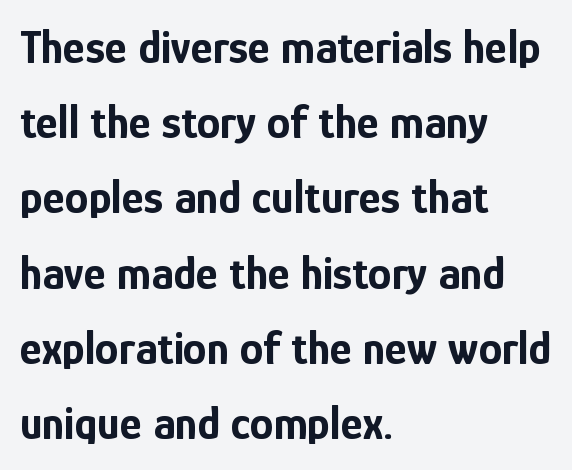
Descenders hang freely into open space. Vertical strokes here are truly vertical. The passage shown is typed in a proportional face where columns would drift. This is sans-serif lettering, the kind often seen on screens and signage.
